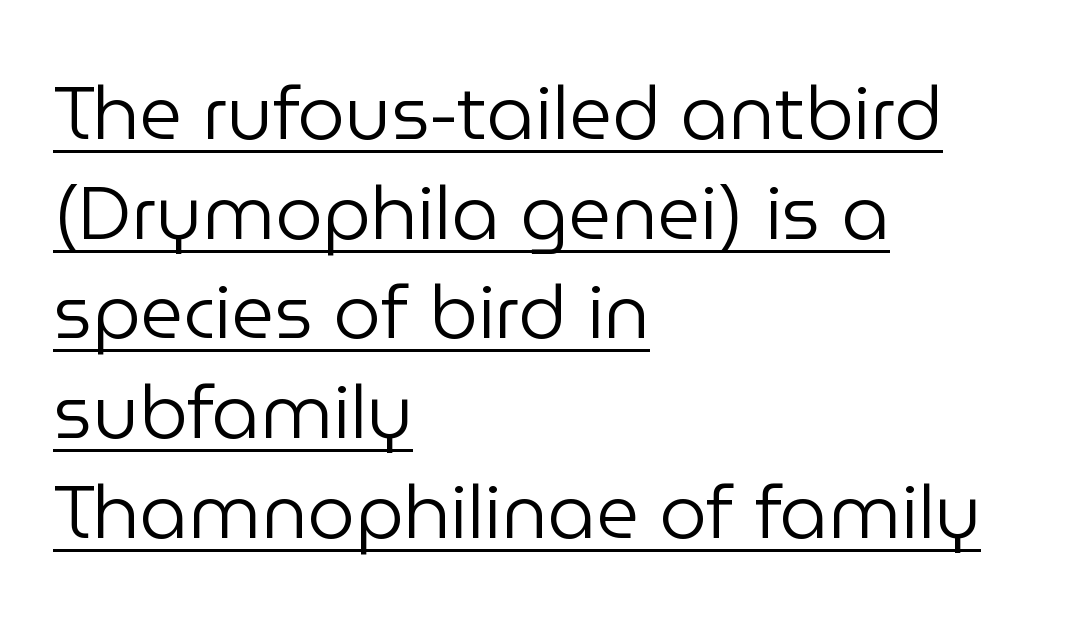
Q: Is the text bold? A: No.
Q: Is the text italic (slanted)? A: No, it is upright.
Q: Is the typeface a serif or a sans-serif typeface? A: Sans-serif.
Q: Is the text underlined? A: Yes.
Q: How is the paragraph aligned? A: Left-aligned.
Q: Is the spacing between letters normal or unusually wide? A: Normal.
Q: Is the spacing between lines tight, normal or loose? A: Normal.
Q: Width (condensed, normal, or wide)? A: Normal.
Q: Stroke contrast? A: Low.
Q: x-height? A: Medium.
Q: Monospaced? A: No.
